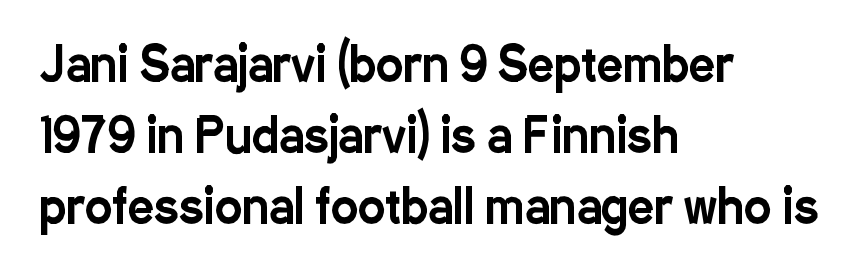
The image shows 46 px condensed sans-serif type, upright; set left-aligned, normal line spacing (1.54x), normal letter spacing, not underlined; low stroke contrast and a medium x-height.
